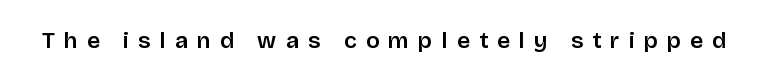
The image shows 23 px text type, upright; set unusually wide letter spacing (+0.4 em), not underlined.
